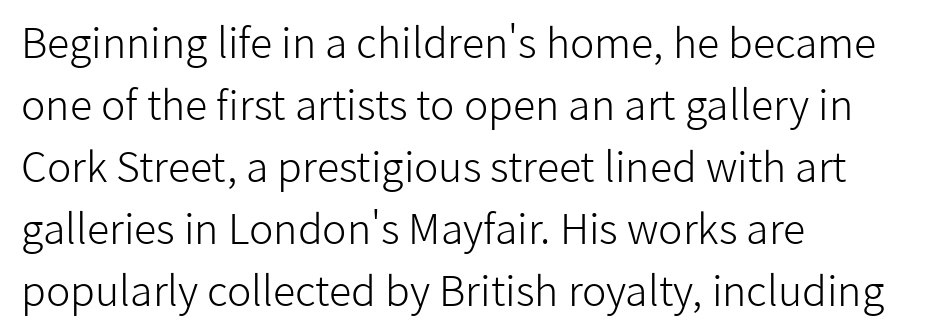
Q: Is the text bold? A: No.
Q: Is the text italic (slanted)? A: No, it is upright.
Q: Is the typeface a serif or a sans-serif typeface? A: Sans-serif.
Q: Is the text underlined? A: No.
Q: How is the paragraph aligned? A: Left-aligned.
Q: Is the spacing between letters normal or unusually wide? A: Normal.
Q: Is the spacing between lines tight, normal or loose? A: Normal.
Q: Width (condensed, normal, or wide)? A: Normal.
Q: Stroke contrast? A: Low.
Q: x-height? A: Medium.
Q: Monospaced? A: No.
